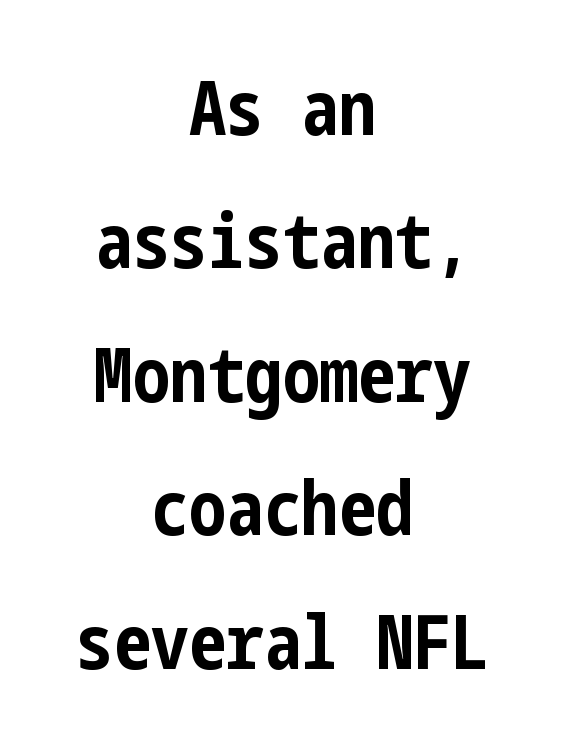
The image shows 75 px bold, condensed sans-serif type, upright; set centered, line spacing 1.78x, normal letter spacing, not underlined; low stroke contrast and a medium x-height.
